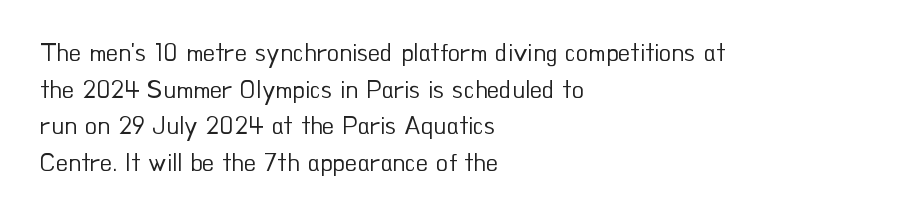
Weight: in the light-to-regular range. In CSS terms this would be text-align: left. The letters stand straight up with perfectly vertical stems. Each new line begins a customary step beneath the previous one. Characters follow at the spacing the type designer built in.
